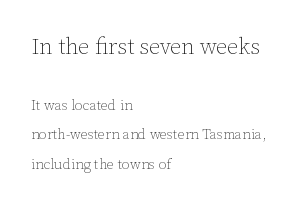
Q: Is the text bold? A: No.
Q: Is the text italic (slanted)? A: No, it is upright.
Q: Is the text underlined? A: No.
Q: How is the paragraph aligned? A: Left-aligned.
Q: Is the spacing between letters normal or unusually wide? A: Normal.
Q: Is the spacing between lines tight, normal or loose? A: Loose.
Q: Which block of text is set in a larger size, the first (top) or the second (bottom)? A: The first (top) one.
